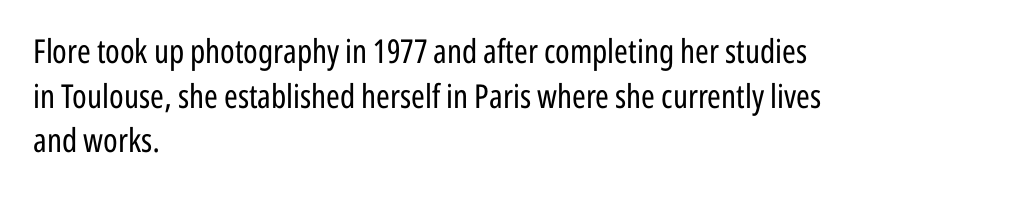
Q: Is the text bold? A: No.
Q: Is the text italic (slanted)? A: No, it is upright.
Q: Is the typeface a serif or a sans-serif typeface? A: Sans-serif.
Q: Is the text underlined? A: No.
Q: How is the paragraph aligned? A: Left-aligned.
Q: Is the spacing between letters normal or unusually wide? A: Normal.
Q: Is the spacing between lines tight, normal or loose? A: Normal.
Q: Width (condensed, normal, or wide)? A: Condensed.
Q: Stroke contrast? A: Low.
Q: x-height? A: Medium.
Q: Monospaced? A: No.
